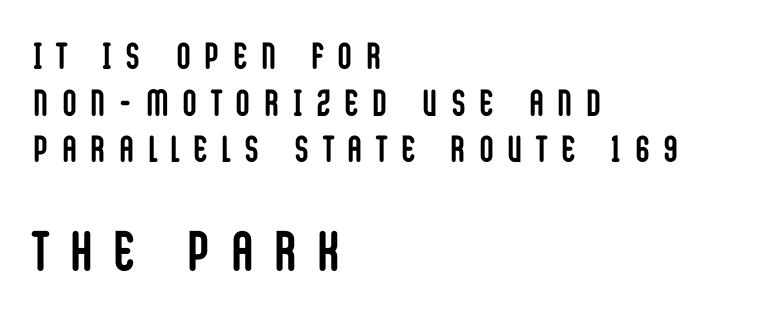
Q: Is the text bold? A: Yes.
Q: Is the text italic (slanted)? A: No, it is upright.
Q: Is the typeface a serif or a sans-serif typeface? A: Sans-serif.
Q: Is the text underlined? A: No.
Q: How is the paragraph aligned? A: Left-aligned.
Q: Is the spacing between letters normal or unusually wide? A: Unusually wide.
Q: Is the spacing between lines tight, normal or loose? A: Normal.
Q: Which block of text is set in a larger size, the first (top) or the second (bottom)? A: The second (bottom) one.
Q: Width (condensed, normal, or wide)? A: Condensed.
Q: Stroke contrast? A: Low.
Q: x-height? A: Large.
Q: Monospaced? A: No.
